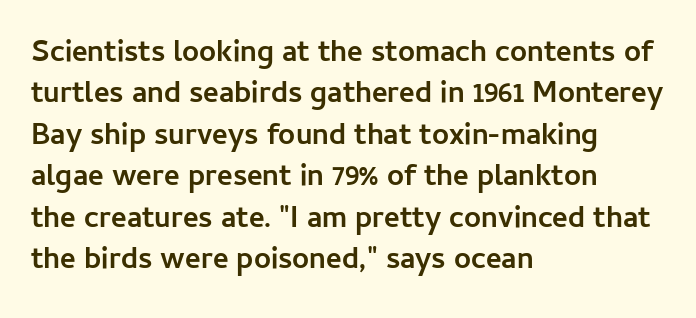
{"serif": "no", "italic": "no", "bold": "yes", "weight": "semibold", "width": "normal", "stroke_contrast": "low", "x_height": "medium", "monospaced": "no", "underline": "no", "align": "left", "line_spacing": "normal", "line_spacing_ratio": 1.38, "letter_spacing": "normal", "letter_spacing_em": 0.0, "glyph_px": 30}
